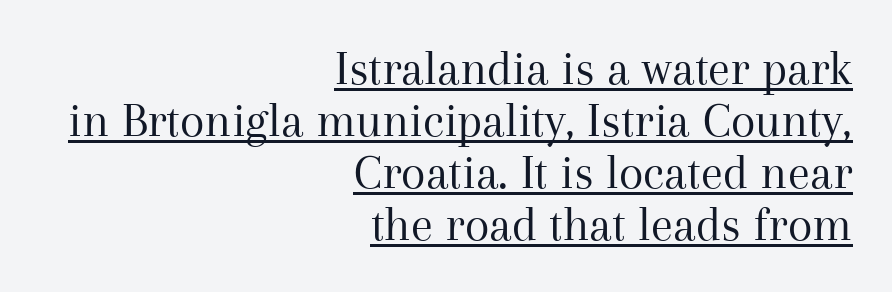
{"serif": "yes", "italic": "no", "bold": "no", "weight": "regular", "width": "normal", "stroke_contrast": "medium", "x_height": "medium", "monospaced": "no", "underline": "yes", "align": "right", "line_spacing": "tight", "line_spacing_ratio": 1.04, "letter_spacing": "normal", "letter_spacing_em": 0.0, "glyph_px": 50}
